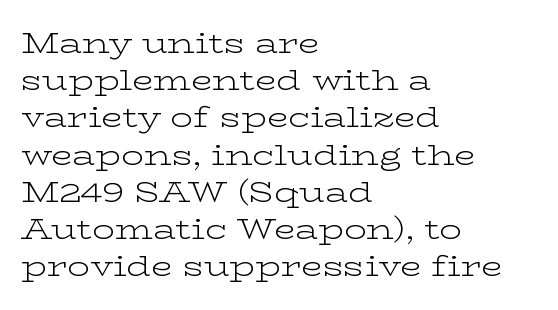
Q: Is the text bold? A: No.
Q: Is the text italic (slanted)? A: No, it is upright.
Q: Is the typeface a serif or a sans-serif typeface? A: Serif.
Q: Is the text underlined? A: No.
Q: How is the paragraph aligned? A: Left-aligned.
Q: Is the spacing between letters normal or unusually wide? A: Normal.
Q: Is the spacing between lines tight, normal or loose? A: Normal.
Q: Width (condensed, normal, or wide)? A: Wide.
Q: Stroke contrast? A: Low.
Q: x-height? A: Medium.
Q: Monospaced? A: No.
